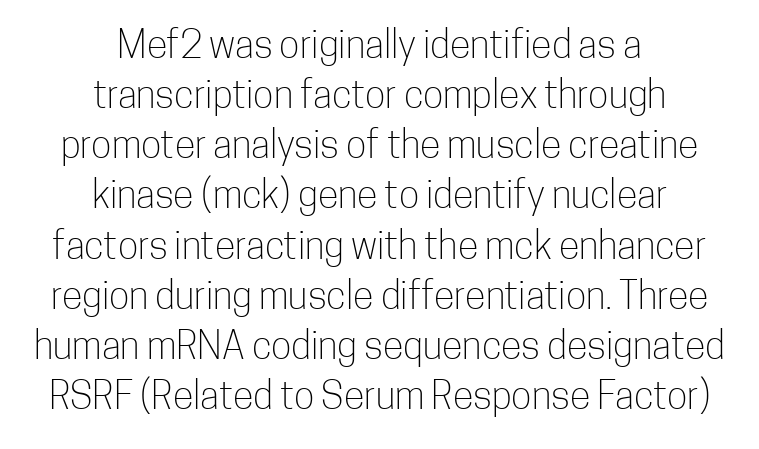
The image shows 38 px light, condensed sans-serif type, upright; set centered, normal line spacing (1.32x), normal letter spacing, not underlined; low stroke contrast and a medium x-height.
